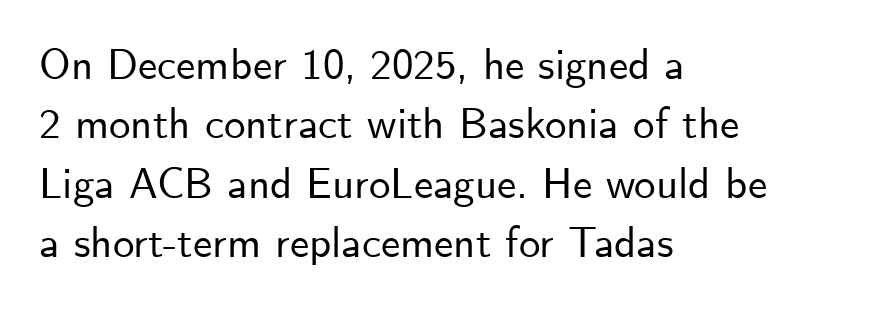
The image shows 43 px sans-serif type, upright; set left-aligned, normal line spacing (1.38x), normal letter spacing, not underlined; low stroke contrast and a small x-height.
